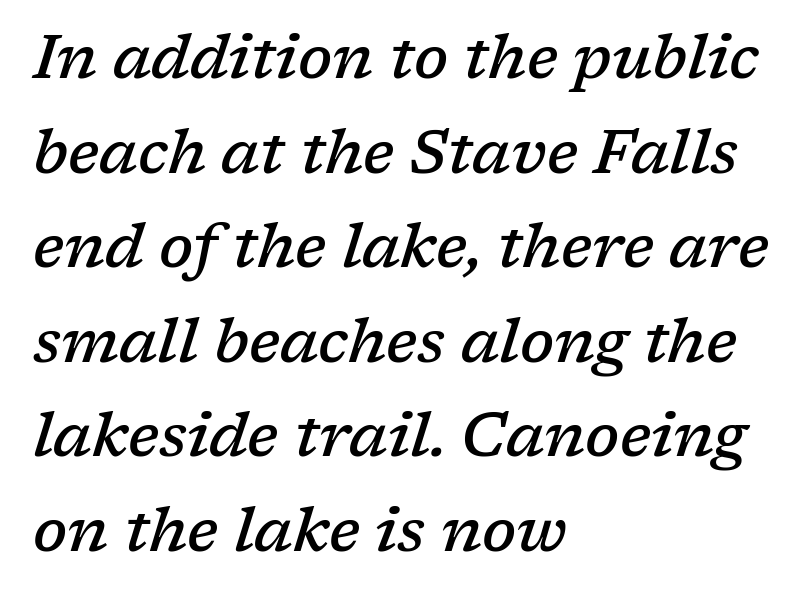
Q: Is the text bold? A: Semi-bold.
Q: Is the text italic (slanted)? A: Yes, it leans right by about 17 degrees.
Q: Is the typeface a serif or a sans-serif typeface? A: Serif.
Q: Is the text underlined? A: No.
Q: How is the paragraph aligned? A: Left-aligned.
Q: Is the spacing between letters normal or unusually wide? A: Normal.
Q: Is the spacing between lines tight, normal or loose? A: Normal.
Q: Width (condensed, normal, or wide)? A: Normal.
Q: Stroke contrast? A: Low.
Q: x-height? A: Medium.
Q: Monospaced? A: No.
